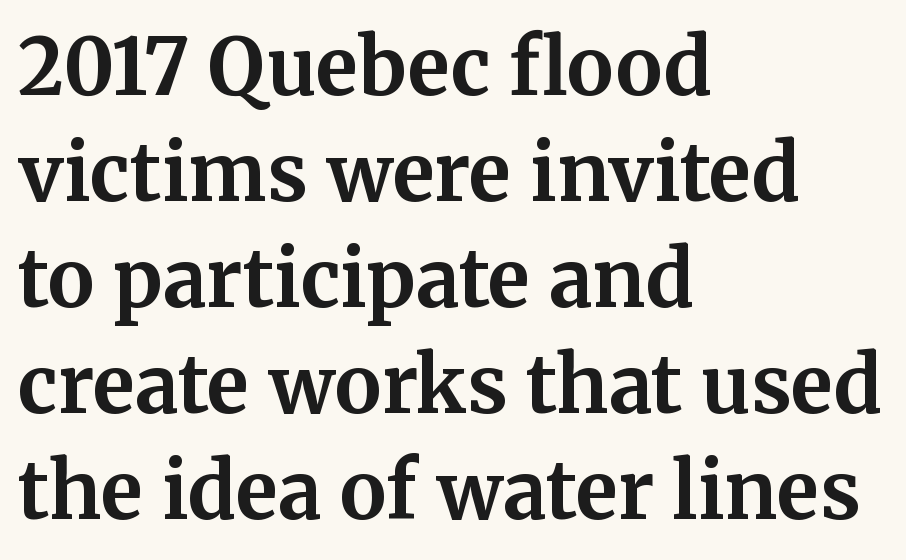
The specimen omits any rule beneath the text block's lines. The leading is moderate, giving the passage an even texture. Short note: letters normally spaced. Line starts are locked; line ends wander.
